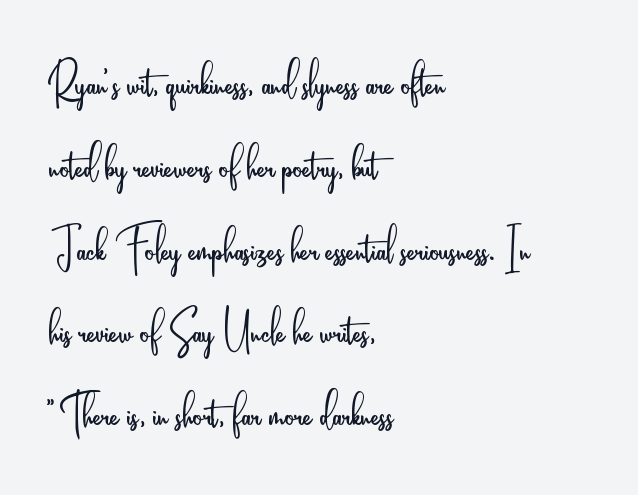
Q: Is the text bold? A: No.
Q: Is the typeface a serif or a sans-serif typeface? A: Sans-serif.
Q: Is the text underlined? A: No.
Q: How is the paragraph aligned? A: Left-aligned.
Q: Is the spacing between letters normal or unusually wide? A: Normal.
Q: Is the spacing between lines tight, normal or loose? A: Normal.
Q: Width (condensed, normal, or wide)? A: Condensed.
Q: Stroke contrast? A: Low.
Q: x-height? A: Small.
Q: Monospaced? A: No.
